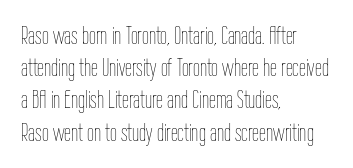
The image shows 25 px text type, upright; set left-aligned, normal line spacing (1.29x), normal letter spacing, not underlined.
